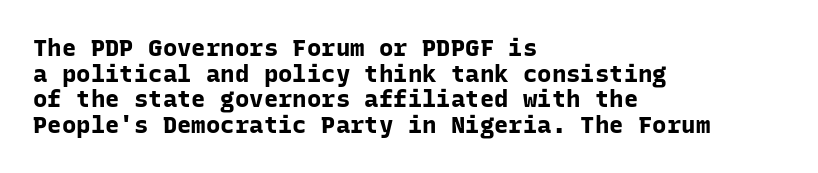
{"italic": "no", "bold": "yes", "underline": "no", "align": "left", "line_spacing": "tight", "line_spacing_ratio": 1.07, "letter_spacing": "normal", "letter_spacing_em": 0.0, "glyph_px": 24}
